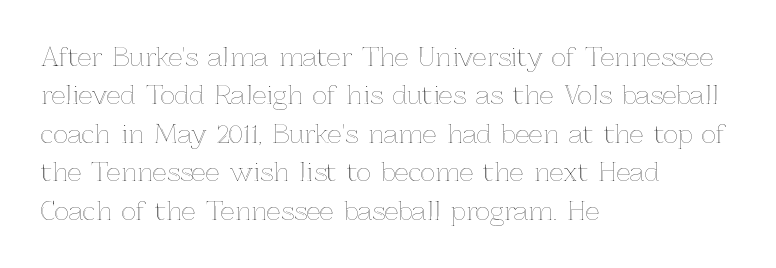
The image shows 25 px text type, upright; set left-aligned, normal line spacing (1.54x), normal letter spacing, not underlined.
